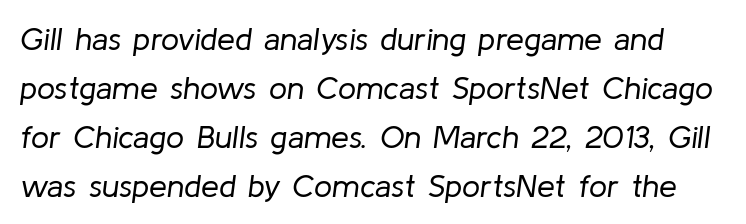
Q: Is the text bold? A: No.
Q: Is the text italic (slanted)? A: Yes, it leans right by about 8 degrees.
Q: Is the text underlined? A: No.
Q: Is the spacing between letters normal or unusually wide? A: Normal.
Q: Is the spacing between lines tight, normal or loose? A: Normal.
Q: Width (condensed, normal, or wide)? A: Normal.
Q: Stroke contrast? A: Low.
Q: x-height? A: Medium.
Q: Monospaced? A: No.
